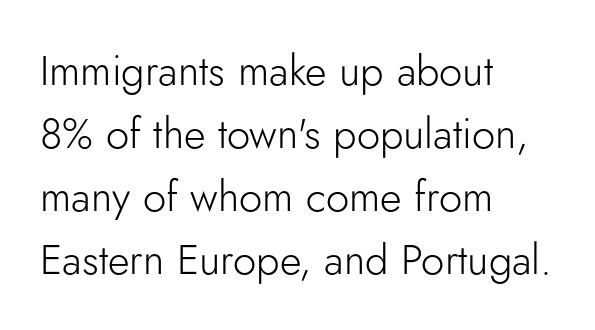
{"serif": "no", "italic": "no", "bold": "no", "weight": "light", "width": "normal", "stroke_contrast": "low", "x_height": "small", "monospaced": "no", "underline": "no", "align": "left", "line_spacing": "normal", "line_spacing_ratio": 1.5, "letter_spacing": "normal", "letter_spacing_em": 0.0, "glyph_px": 42}
